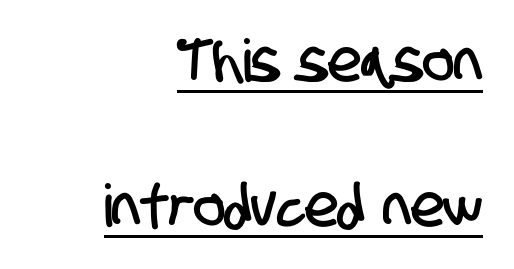
No extra tracking has been applied to these lines. The setting favours the right margin, as signatures and pull-quotes sometimes do. This sample trades compactness for vertical openness between lines. Type style note: lacks serifs.
